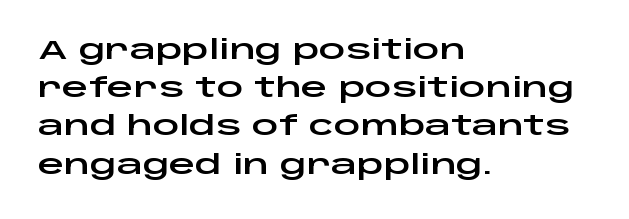
Glance below the letters and you will spot only blank space. Interline gaps are of average width in this sample. The type sits square on the baseline with zero lean. The text block is weighted toward the left margin, trailing off unevenly rightward. These lines keep a tight, regular rhythm from letter to letter.
